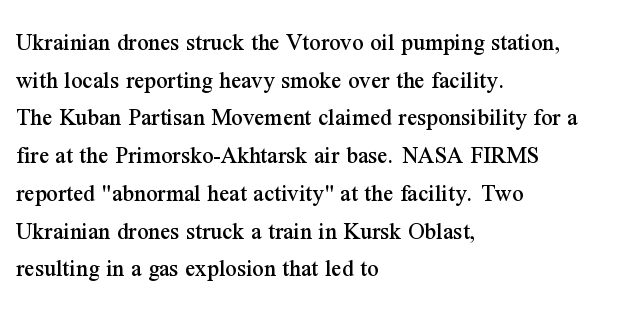
The image shows 25 px text type, upright; set left-aligned, normal line spacing (1.51x), normal letter spacing, not underlined.
